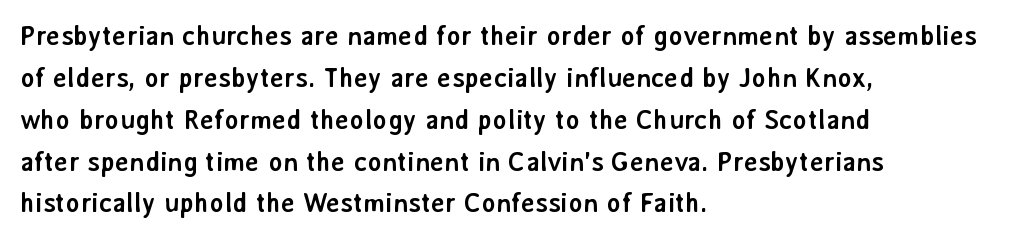
{"italic": "no", "bold": "yes", "underline": "no", "align": "left", "line_spacing": "normal", "line_spacing_ratio": 1.55, "letter_spacing": "normal", "letter_spacing_em": 0.0, "glyph_px": 27}
